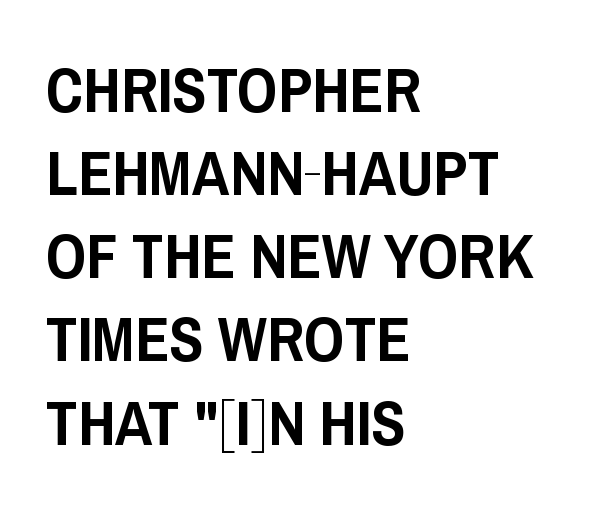
The image shows 63 px condensed sans-serif type, upright; set left-aligned, normal line spacing (1.32x), normal letter spacing, not underlined; low stroke contrast and a large x-height.
